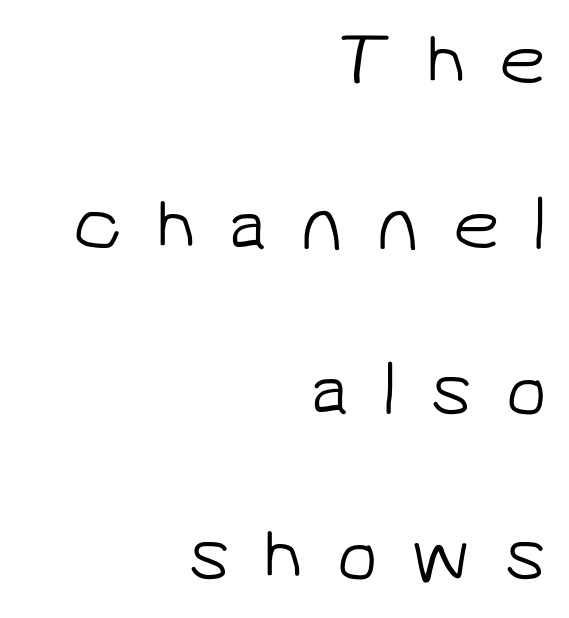
Q: Is the text bold? A: No.
Q: Is the typeface a serif or a sans-serif typeface? A: Sans-serif.
Q: Is the text underlined? A: No.
Q: How is the paragraph aligned? A: Right-aligned.
Q: Is the spacing between letters normal or unusually wide? A: Unusually wide.
Q: Is the spacing between lines tight, normal or loose? A: Loose.
Q: Width (condensed, normal, or wide)? A: Normal.
Q: Stroke contrast? A: Low.
Q: x-height? A: Medium.
Q: Monospaced? A: No.
